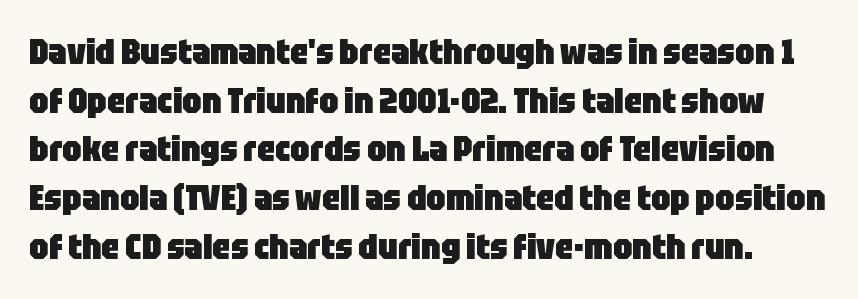
The rendering uses natural spacing where letterforms have individual widths. Short note: letters normally spaced. I'd describe the lettering as bold — thick and assertive. Each row of text sits above clean, open space. It's the straight-up-and-down kind of type. Observe the absence of serifs on each vertical stroke in this sample.
